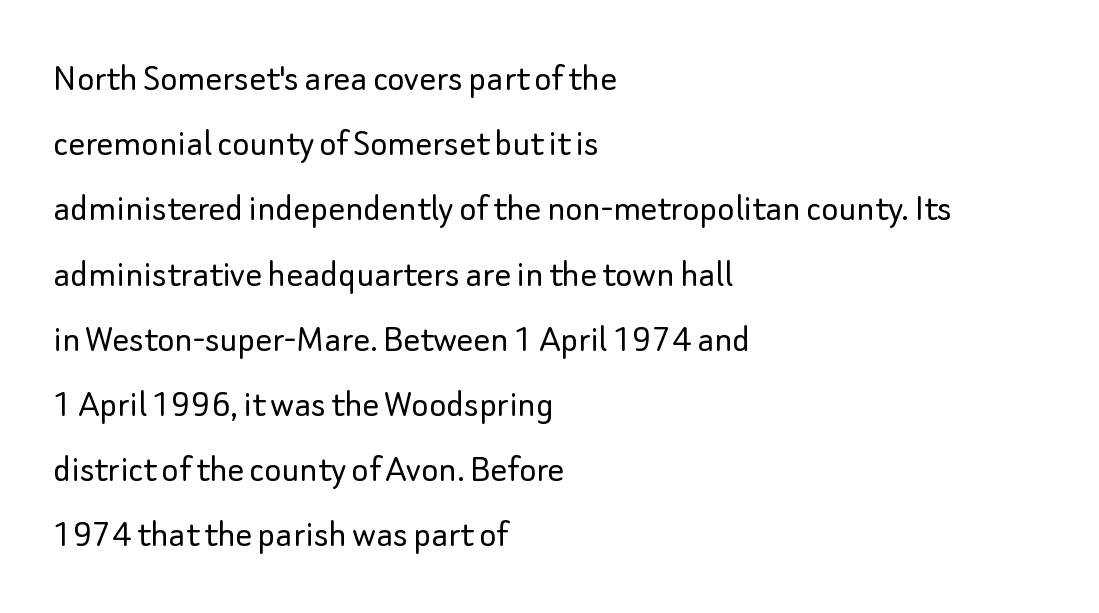
This is roman type, the default non-slanted kind. The words here are not underlined. Stroke mass is kept to a normal reading level or below. Proportional: the letters do not fall into vertical columns. No feet cap the strokes, marking this as sans-serif type.
